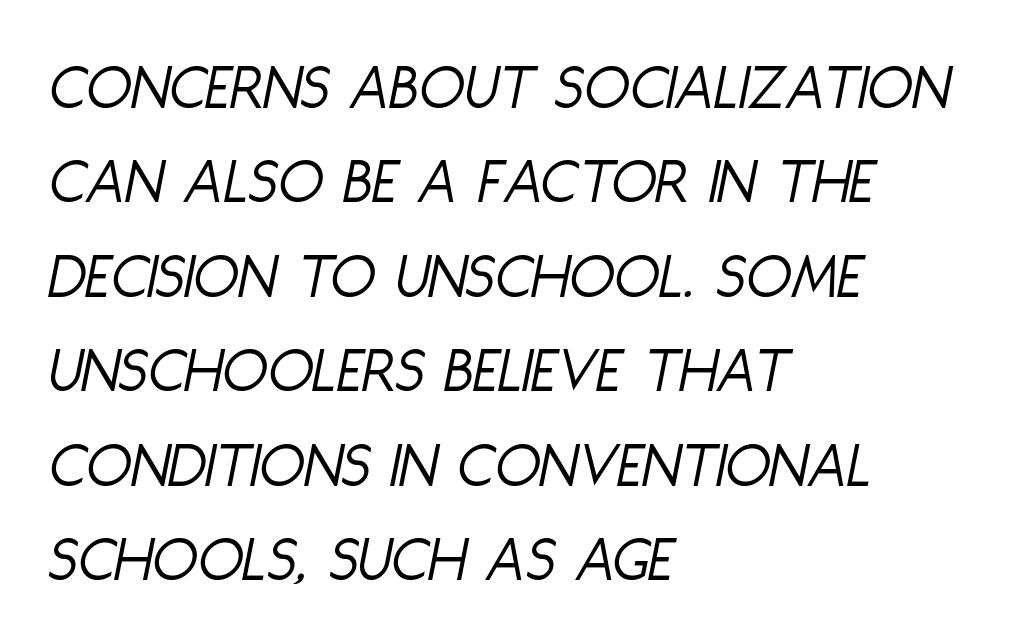
{"italic": "yes", "lean": "right", "slant_degrees": 11, "bold": "no", "weight": "light", "width": "condensed", "stroke_contrast": "low", "x_height": "large", "monospaced": "no", "underline": "no", "align": "left", "line_spacing": "normal", "line_spacing_ratio": 1.43, "letter_spacing": "normal", "letter_spacing_em": 0.0, "glyph_px": 66}
